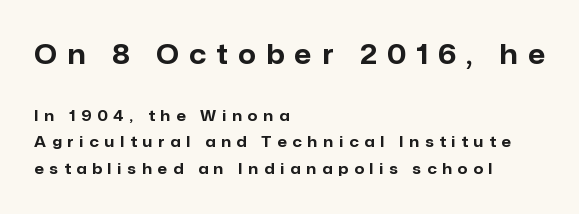
Q: Is the text bold? A: Yes.
Q: Is the text italic (slanted)? A: No, it is upright.
Q: Is the text underlined? A: No.
Q: How is the paragraph aligned? A: Left-aligned.
Q: Is the spacing between letters normal or unusually wide? A: Unusually wide.
Q: Which block of text is set in a larger size, the first (top) or the second (bottom)? A: The first (top) one.
